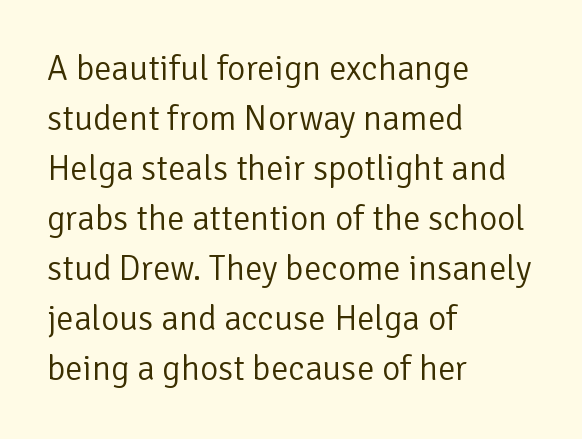
Q: Is the text bold? A: No.
Q: Is the text italic (slanted)? A: No, it is upright.
Q: Is the typeface a serif or a sans-serif typeface? A: Sans-serif.
Q: Is the text underlined? A: No.
Q: How is the paragraph aligned? A: Left-aligned.
Q: Is the spacing between letters normal or unusually wide? A: Normal.
Q: Is the spacing between lines tight, normal or loose? A: Normal.
Q: Width (condensed, normal, or wide)? A: Normal.
Q: Stroke contrast? A: Low.
Q: x-height? A: Medium.
Q: Monospaced? A: No.
